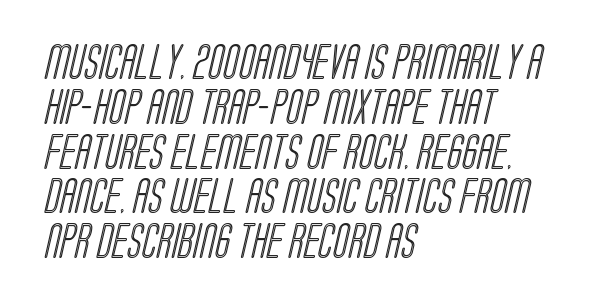
The specimen omits any rule beneath the text block's lines. These lines stack with their left ends in a neat column. Reading down the column, the eye jumps a familiar distance to each next line. The type is set solid horizontally, with unmodified tracking. This sample has the flowing, uneven cadence of proportional lettering.
